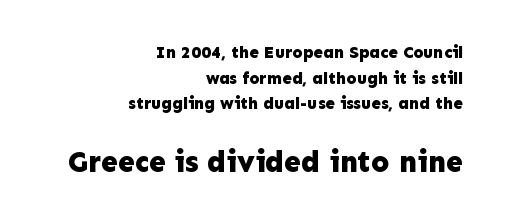
Q: Is the text bold? A: Yes.
Q: Is the text italic (slanted)? A: No, it is upright.
Q: Is the typeface a serif or a sans-serif typeface? A: Sans-serif.
Q: Is the text underlined? A: No.
Q: How is the paragraph aligned? A: Right-aligned.
Q: Is the spacing between letters normal or unusually wide? A: Normal.
Q: Is the spacing between lines tight, normal or loose? A: Normal.
Q: Which block of text is set in a larger size, the first (top) or the second (bottom)? A: The second (bottom) one.
Q: Width (condensed, normal, or wide)? A: Normal.
Q: Stroke contrast? A: Low.
Q: x-height? A: Medium.
Q: Monospaced? A: No.
